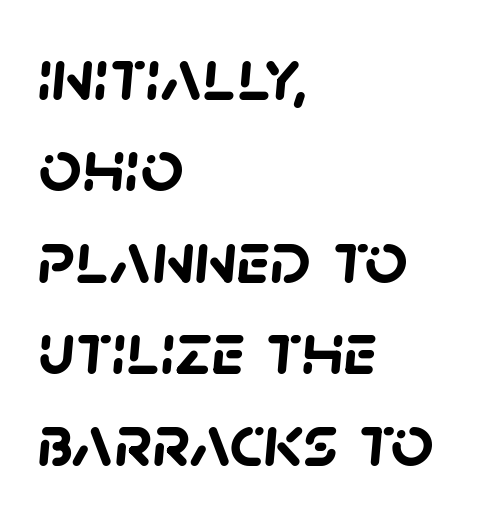
{"serif": "no", "bold": "yes", "weight": "semibold", "width": "normal", "stroke_contrast": "low", "x_height": "large", "monospaced": "no", "underline": "no", "align": "left", "line_spacing_ratio": 1.22, "letter_spacing": "normal", "letter_spacing_em": 0.0, "glyph_px": 75}
